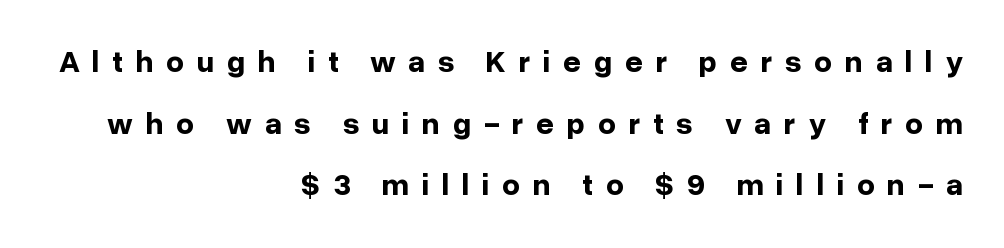
{"serif": "no", "italic": "no", "bold": "yes", "weight": "bold", "width": "normal", "stroke_contrast": "low", "x_height": "medium", "monospaced": "no", "underline": "no", "align": "right", "line_spacing": "loose", "line_spacing_ratio": 1.99, "letter_spacing": "wide", "letter_spacing_em": 0.41, "glyph_px": 31}
